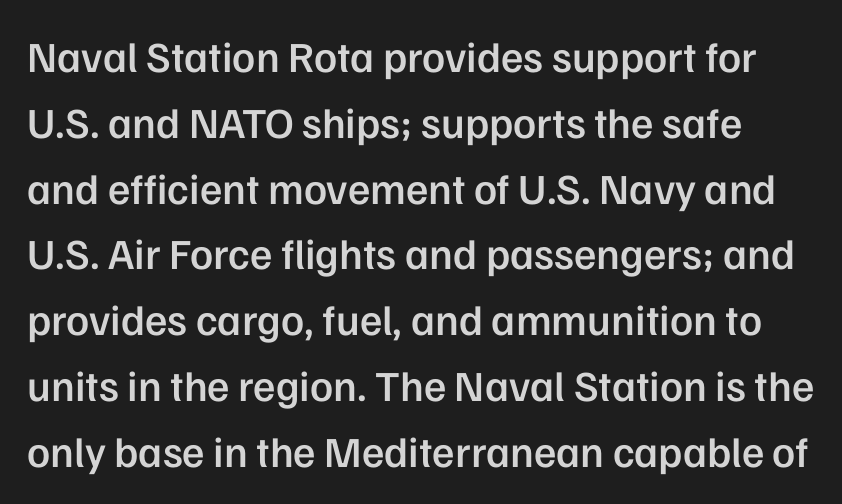
The image shows 43 px semibold sans-serif type, upright; set normal line spacing (1.53x), normal letter spacing, not underlined; low stroke contrast and a medium x-height.
